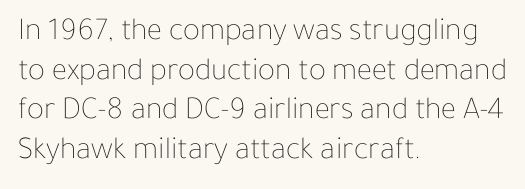
The image shows 32 px thin type, upright; set left-aligned, line spacing 1.24x, normal letter spacing, not underlined; low stroke contrast and a medium x-height.
